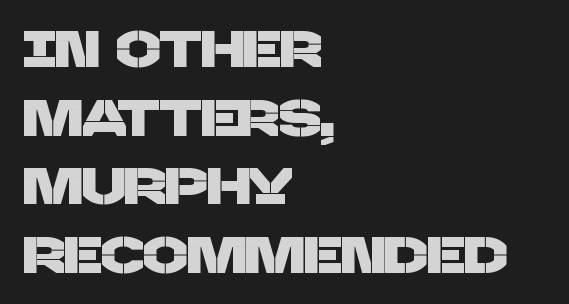
{"serif": "no", "width": "normal", "stroke_contrast": "low", "x_height": "large", "monospaced": "no", "underline": "no", "align": "left", "line_spacing": "normal", "line_spacing_ratio": 1.32, "letter_spacing": "normal", "letter_spacing_em": 0.0, "glyph_px": 52}
